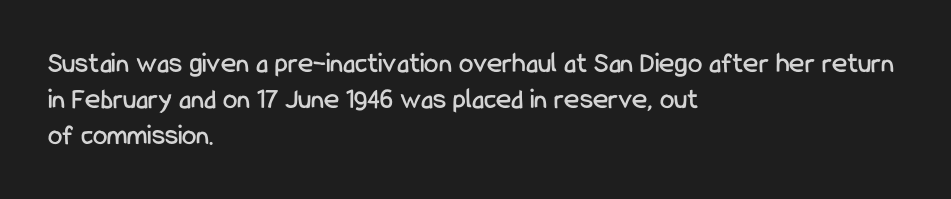
The image shows 29 px condensed sans-serif type, upright; set left-aligned, normal line spacing (1.25x), normal letter spacing, not underlined; low stroke contrast and a medium x-height.
